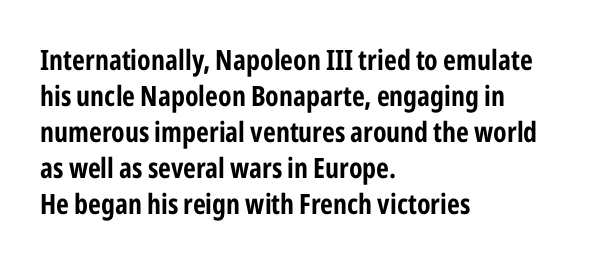
{"serif": "no", "italic": "no", "bold": "yes", "weight": "bold", "width": "condensed", "stroke_contrast": "low", "x_height": "medium", "monospaced": "no", "underline": "no", "align": "left", "line_spacing": "normal", "line_spacing_ratio": 1.29, "letter_spacing": "normal", "letter_spacing_em": 0.0, "glyph_px": 28}
